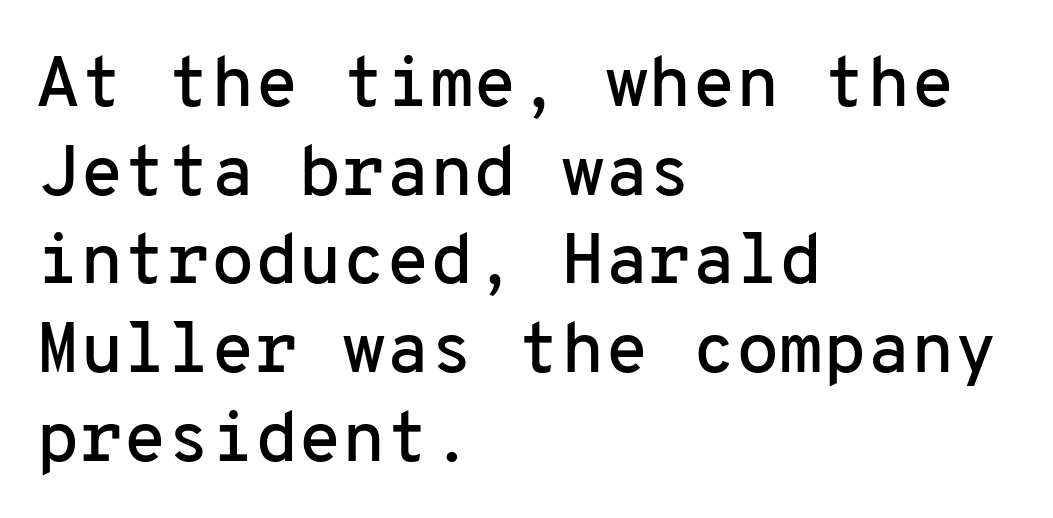
{"serif": "no", "italic": "no", "width": "normal", "stroke_contrast": "low", "x_height": "medium", "monospaced": "yes", "underline": "no", "align": "left", "line_spacing": "normal", "line_spacing_ratio": 1.25, "letter_spacing": "normal", "letter_spacing_em": 0.0, "glyph_px": 71}
